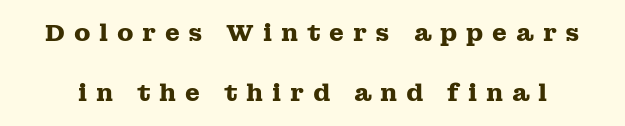
{"italic": "no", "bold": "yes", "underline": "no", "line_spacing": "loose", "line_spacing_ratio": 2.49, "letter_spacing": "wide", "letter_spacing_em": 0.36, "glyph_px": 24}
